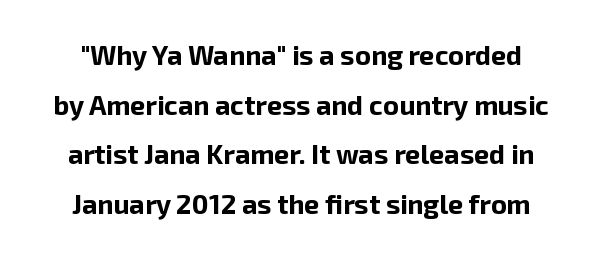
This sample uses an upright cut, with every glyph sitting square on the baseline. Nobody touched the tracking dial on this one. The baseline area is clear. The characters look thick and weighty, a clear bold.
